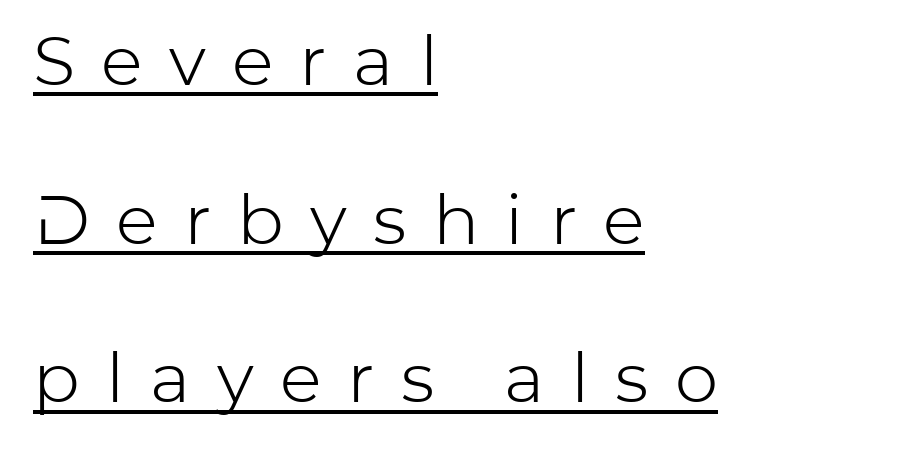
The image shows 69 px light sans-serif type, upright; set left-aligned, loose line spacing (2.3x), unusually wide letter spacing (+0.38 em), underlined; low stroke contrast and a medium x-height.
